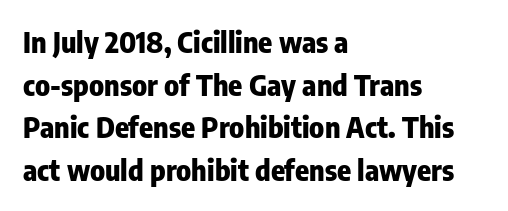
{"serif": "no", "italic": "no", "bold": "yes", "weight": "heavy", "width": "condensed", "stroke_contrast": "low", "x_height": "medium", "monospaced": "no", "underline": "no", "align": "left", "line_spacing": "normal", "line_spacing_ratio": 1.47, "letter_spacing": "normal", "letter_spacing_em": 0.0, "glyph_px": 29}
